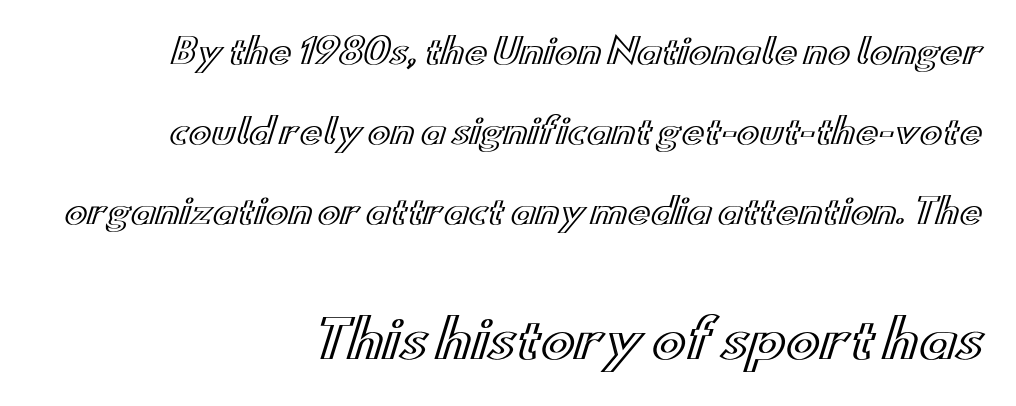
Q: Is the text italic (slanted)? A: Yes.
Q: Is the text underlined? A: No.
Q: How is the paragraph aligned? A: Right-aligned.
Q: Is the spacing between letters normal or unusually wide? A: Normal.
Q: Is the spacing between lines tight, normal or loose? A: Loose.
Q: Which block of text is set in a larger size, the first (top) or the second (bottom)? A: The second (bottom) one.
Q: Width (condensed, normal, or wide)? A: Wide.
Q: x-height? A: Small.
Q: Monospaced? A: No.
